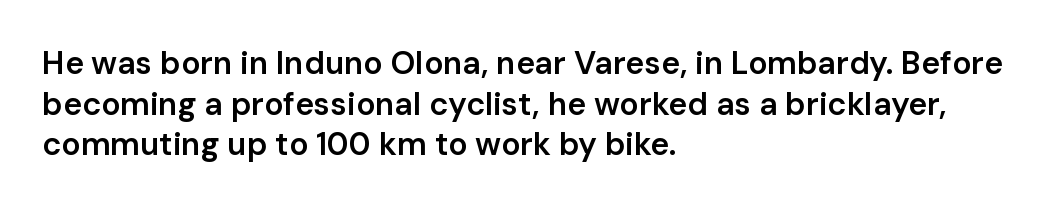
The image shows 32 px semibold sans-serif type, upright; set left-aligned, normal line spacing (1.27x), normal letter spacing, not underlined; low stroke contrast and a medium x-height.
